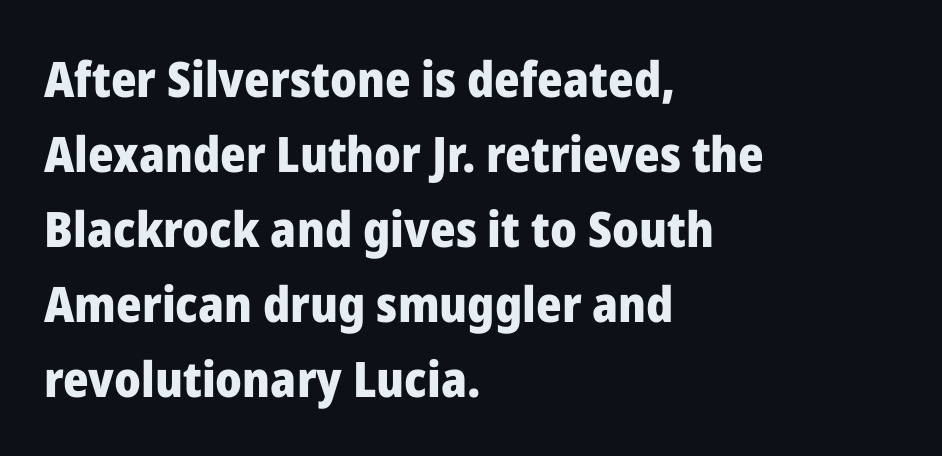
Q: Is the text bold? A: Yes.
Q: Is the text italic (slanted)? A: No, it is upright.
Q: Is the typeface a serif or a sans-serif typeface? A: Sans-serif.
Q: Is the text underlined? A: No.
Q: How is the paragraph aligned? A: Left-aligned.
Q: Is the spacing between letters normal or unusually wide? A: Normal.
Q: Is the spacing between lines tight, normal or loose? A: Normal.
Q: Width (condensed, normal, or wide)? A: Normal.
Q: Stroke contrast? A: Low.
Q: x-height? A: Medium.
Q: Monospaced? A: No.
